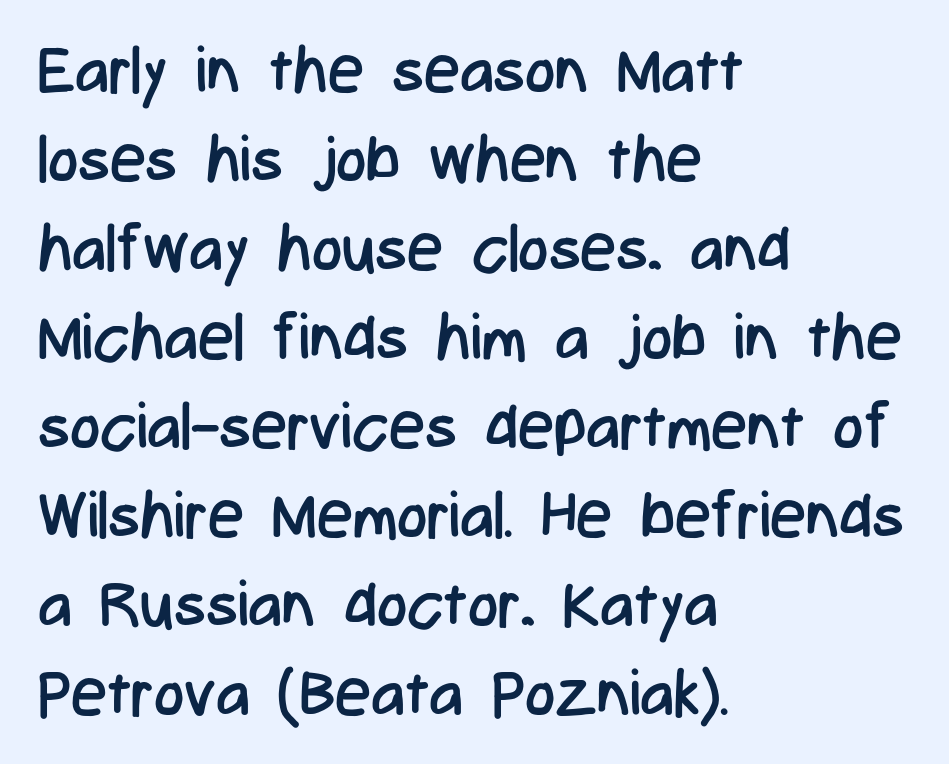
Q: Is the text bold? A: No.
Q: Is the text italic (slanted)? A: No, it is upright.
Q: Is the typeface a serif or a sans-serif typeface? A: Sans-serif.
Q: Is the text underlined? A: No.
Q: How is the paragraph aligned? A: Left-aligned.
Q: Is the spacing between letters normal or unusually wide? A: Normal.
Q: Is the spacing between lines tight, normal or loose? A: Normal.
Q: Width (condensed, normal, or wide)? A: Condensed.
Q: Stroke contrast? A: Low.
Q: x-height? A: Medium.
Q: Monospaced? A: No.
